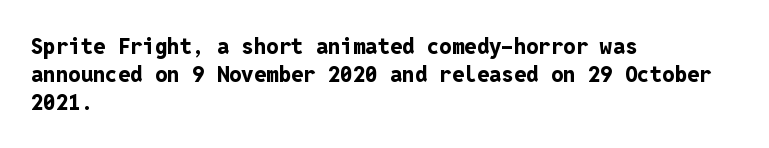
The axis of the letterforms is exactly vertical. Leftover space on each line is placed entirely after the last word. Each row of text sits above clean, open space. Students, note that the glyphs here touch the page at normal intervals.
